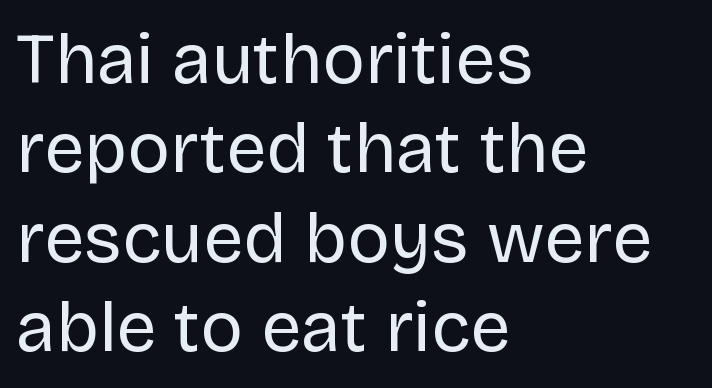
A typesetter would call this zero additional tracking. Is the stroke heavy? The answer is a plain regular-or-lighter. A typesetter would call this proportional, since set widths differ per character. Tall strokes in this sample are plumb rather than angled. Underline: absent.
